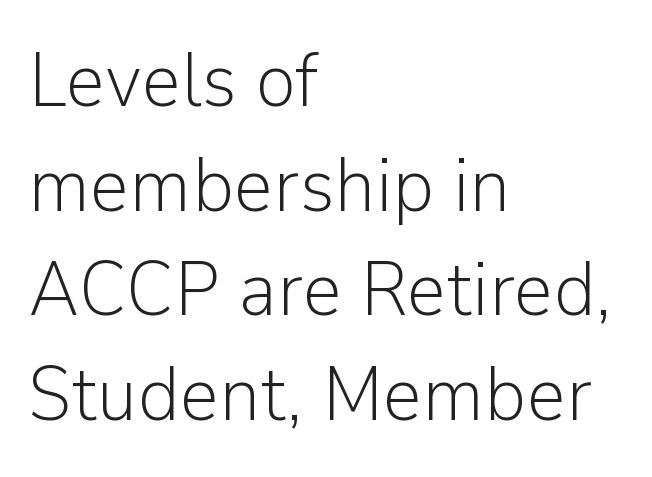
The image shows 77 px light sans-serif type, upright; set left-aligned, normal line spacing (1.36x), normal letter spacing, not underlined; low stroke contrast and a medium x-height.
